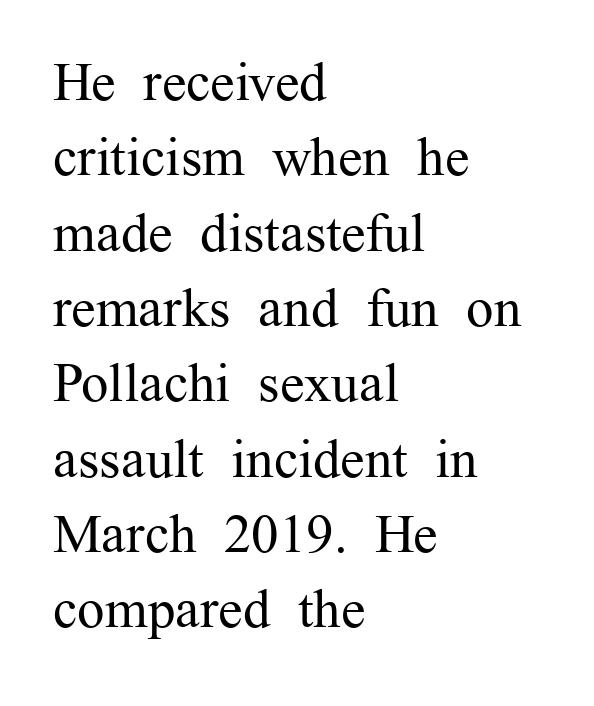
Line spacing here is normal. Is the type heavy? It reads as light-to-regular instead. The type family on display is of the serif kind. Inter-character spacing is left at the font's built-in metrics.
